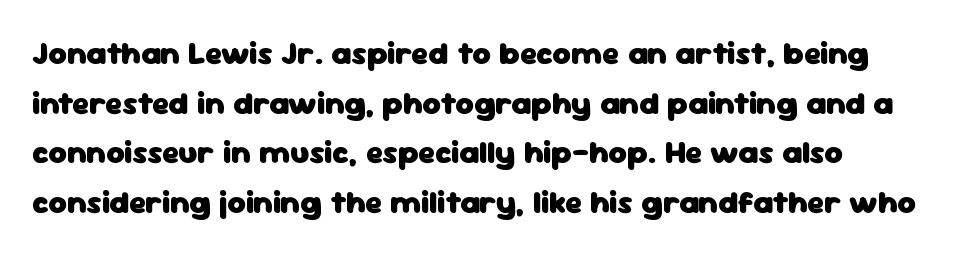
{"serif": "no", "italic": "no", "bold": "yes", "weight": "heavy", "width": "normal", "stroke_contrast": "low", "x_height": "medium", "monospaced": "no", "underline": "no", "line_spacing": "normal", "line_spacing_ratio": 1.55, "letter_spacing": "normal", "letter_spacing_em": 0.0, "glyph_px": 32}
